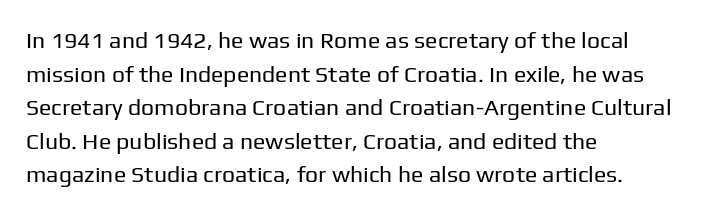
Q: Is the text bold? A: No.
Q: Is the text italic (slanted)? A: No, it is upright.
Q: Is the text underlined? A: No.
Q: How is the paragraph aligned? A: Left-aligned.
Q: Is the spacing between letters normal or unusually wide? A: Normal.
Q: Is the spacing between lines tight, normal or loose? A: Normal.
